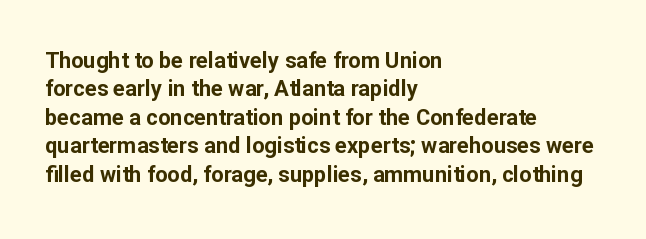
{"italic": "no", "bold": "yes", "underline": "no", "align": "left", "line_spacing": "normal", "line_spacing_ratio": 1.29, "letter_spacing": "normal", "letter_spacing_em": 0.0, "glyph_px": 22}
